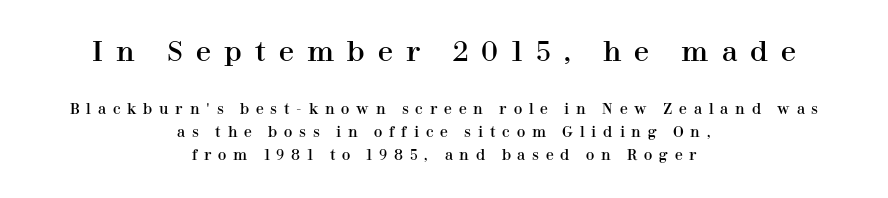
These lines stack symmetrically, like a column narrowing and widening about its center. The block sitting higher on the canvas is the one with enlarged characters. Every stem runs plumb, perpendicular to the baseline. Vertically, the passage feels balanced, rows spaced as you'd expect.
